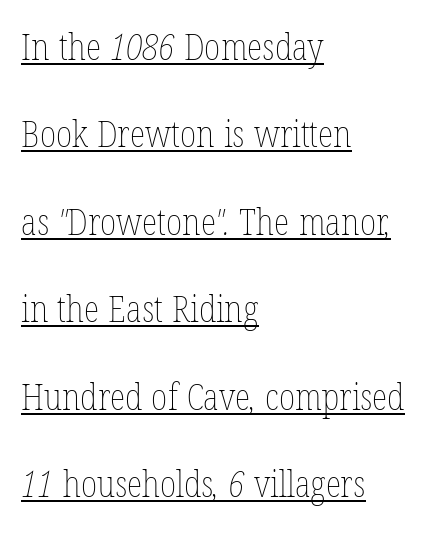
Between one letter and the next there's only the usual sliver of space. This sample has the flowing, uneven cadence of proportional lettering. This sample is left-justified, so line endings fall wherever the words run out. Unbolded letterforms with no extra heft.
